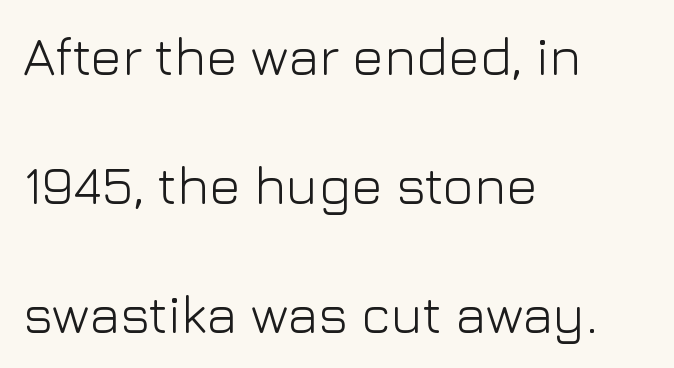
The image shows 53 px light sans-serif type, upright; set left-aligned, loose line spacing (2.43x), normal letter spacing, not underlined; low stroke contrast and a medium x-height.
